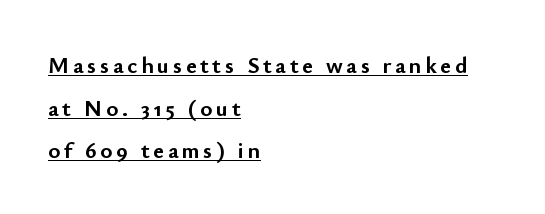
The sample's only ornament is a line tracing under the words. The sample has been set heavy, in full bold. When letters stand straight like this, we call the style roman or upright. The ragged edge is on the right, which tells us the setting is flush left.
